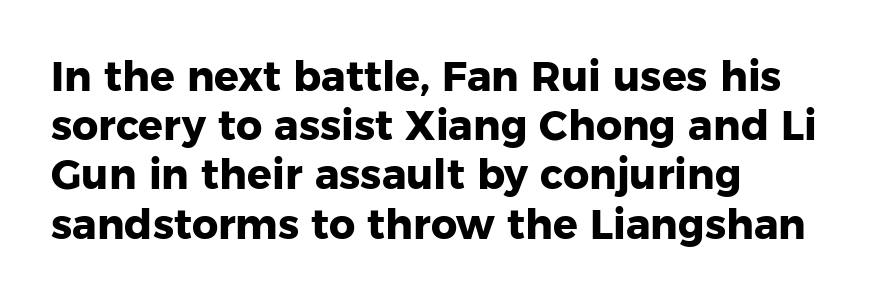
Q: Is the text bold? A: Yes.
Q: Is the text italic (slanted)? A: No, it is upright.
Q: Is the typeface a serif or a sans-serif typeface? A: Sans-serif.
Q: Is the text underlined? A: No.
Q: How is the paragraph aligned? A: Left-aligned.
Q: Is the spacing between letters normal or unusually wide? A: Normal.
Q: Width (condensed, normal, or wide)? A: Normal.
Q: Stroke contrast? A: Low.
Q: x-height? A: Medium.
Q: Monospaced? A: No.
